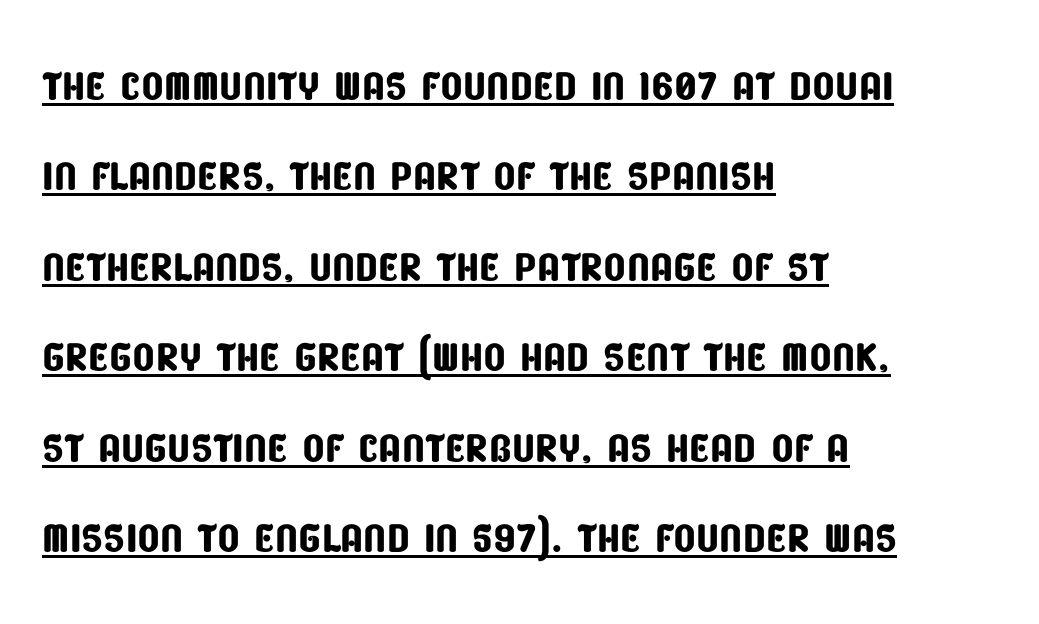
The image shows 58 px condensed sans-serif type; set left-aligned, normal line spacing (1.56x), normal letter spacing, underlined; low stroke contrast and a large x-height.
